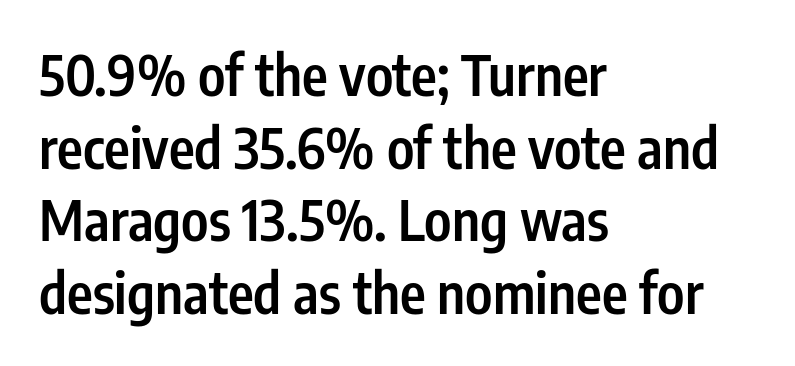
Regarding serifs, this sample does without them. In terms of leading, this rendering sits right in the middle. The font is running at a semibold setting, under full bold. Rule under the text: the space is simply empty. What stands out about the letter spacing? Nothing — it is the standard amount.
